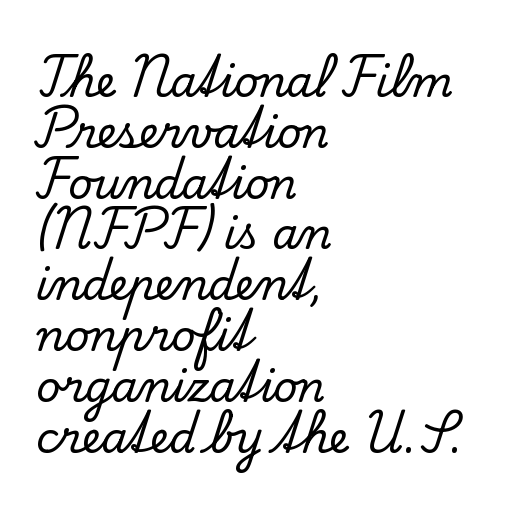
The image shows 42 px serif type; set left-aligned, line spacing 1.21x, normal letter spacing, not underlined; low stroke contrast and a small x-height.
